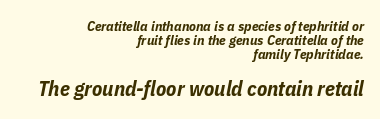
Q: Is the text bold? A: Yes.
Q: Is the text italic (slanted)? A: Yes, it leans right by about 11 degrees.
Q: Is the text underlined? A: No.
Q: How is the paragraph aligned? A: Right-aligned.
Q: Is the spacing between letters normal or unusually wide? A: Normal.
Q: Is the spacing between lines tight, normal or loose? A: Tight.
Q: Which block of text is set in a larger size, the first (top) or the second (bottom)? A: The second (bottom) one.
